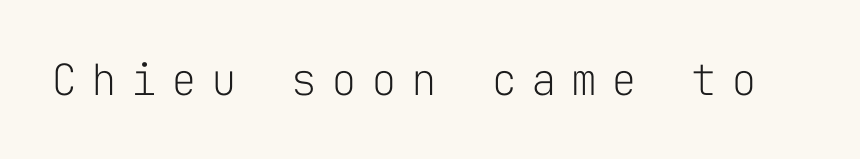
{"serif": "no", "italic": "no", "bold": "no", "weight": "light", "width": "normal", "stroke_contrast": "low", "x_height": "medium", "monospaced": "yes", "underline": "no", "letter_spacing": "wide", "letter_spacing_em": 0.33, "glyph_px": 43}
